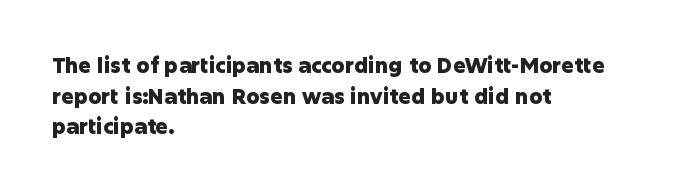
{"italic": "no", "bold": "yes", "underline": "no", "align": "left", "line_spacing": "normal", "line_spacing_ratio": 1.46, "letter_spacing": "normal", "letter_spacing_em": 0.0, "glyph_px": 21}
